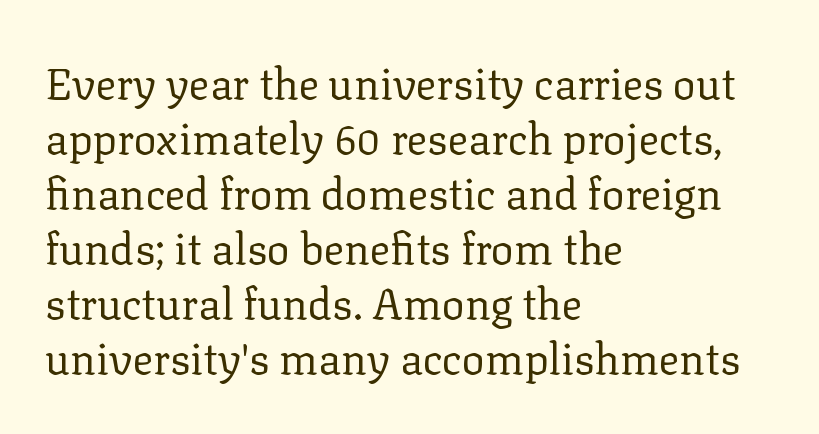
Weight: not bold — regular or lighter. Reading down the block, your eye returns to a fixed left position each line. Unlike a clean sans, this face finishes its strokes with serifs. Style check: upright. Underline: absent. Regular leading.
